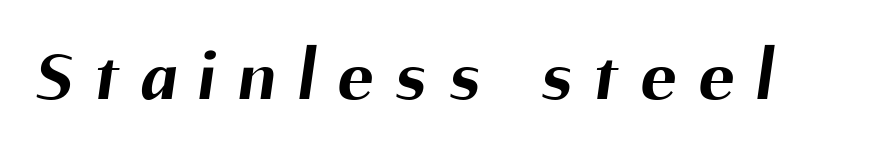
The image shows 74 px bold sans-serif type; set unusually wide letter spacing (+0.31 em), not underlined; medium stroke contrast and a medium x-height.
